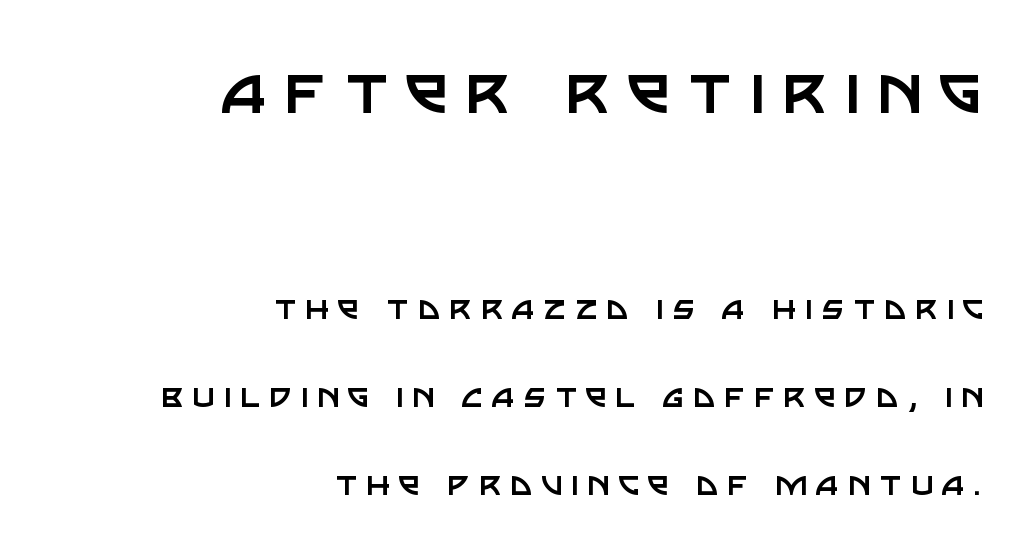
The image shows 78 px regular-weight sans-serif type, upright; set right-aligned, loose line spacing (2.26x), unusually wide letter spacing (+0.22 em), not underlined; the first (top) block is 2.0x larger; low stroke contrast and a large x-height.
